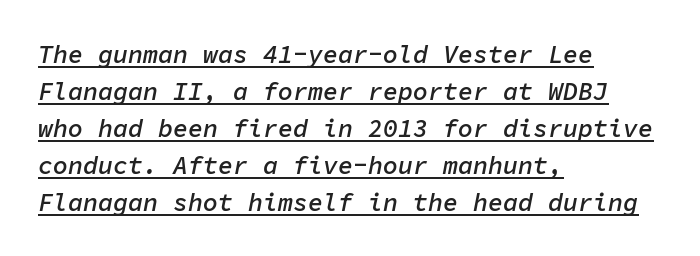
Q: Is the text bold? A: Semi-bold.
Q: Is the text italic (slanted)? A: Yes, it leans right by about 11 degrees.
Q: Is the text underlined? A: Yes.
Q: How is the paragraph aligned? A: Left-aligned.
Q: Is the spacing between letters normal or unusually wide? A: Normal.
Q: Is the spacing between lines tight, normal or loose? A: Normal.
